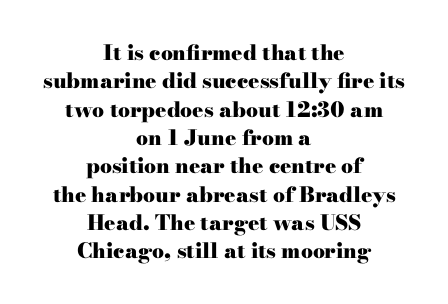
The image shows 21 px bold type, upright; set centered, normal line spacing (1.35x), normal letter spacing, not underlined.
